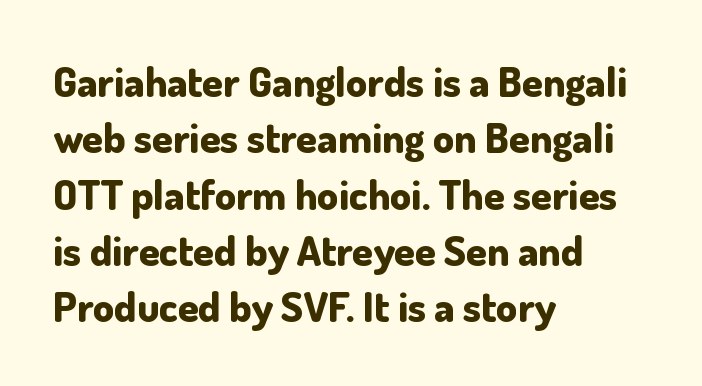
Q: Is the text bold? A: Yes.
Q: Is the text italic (slanted)? A: No, it is upright.
Q: Is the typeface a serif or a sans-serif typeface? A: Sans-serif.
Q: Is the text underlined? A: No.
Q: How is the paragraph aligned? A: Left-aligned.
Q: Is the spacing between letters normal or unusually wide? A: Normal.
Q: Is the spacing between lines tight, normal or loose? A: Normal.
Q: Width (condensed, normal, or wide)? A: Normal.
Q: Stroke contrast? A: Low.
Q: x-height? A: Small.
Q: Monospaced? A: No.
